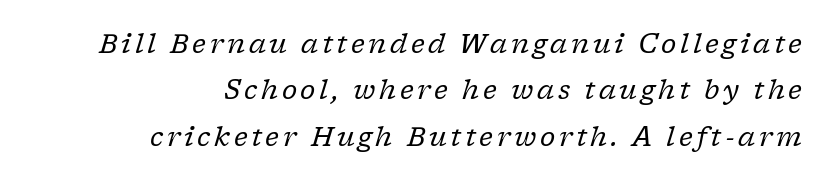
{"italic": "yes", "lean": "right", "slant_degrees": 17, "bold": "no", "underline": "no", "align": "right", "line_spacing_ratio": 1.78, "glyph_px": 26}
